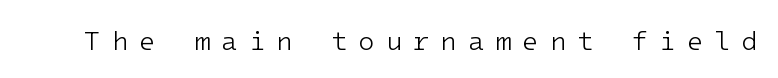
The typeface has the unassuming heft of standard copy or less. Glance below the letters and you will spot only blank space. Vertical strokes here are truly vertical. These lines have a slow, spaced-out rhythm from letter to letter.
